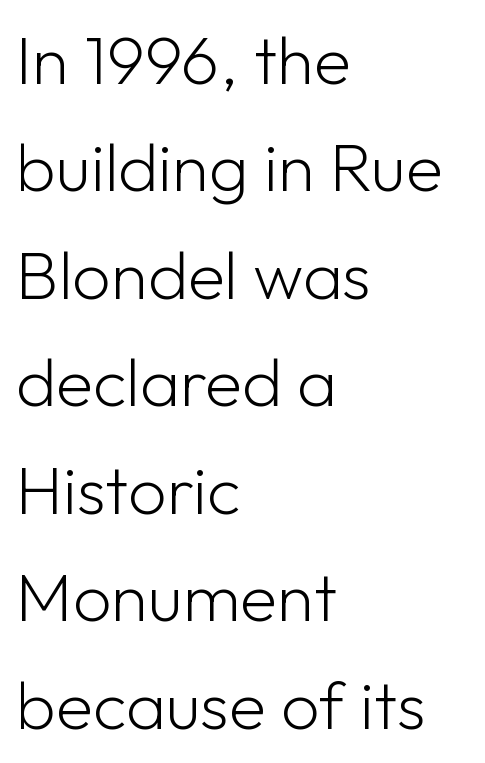
Q: Is the text bold? A: No.
Q: Is the text italic (slanted)? A: No, it is upright.
Q: Is the typeface a serif or a sans-serif typeface? A: Sans-serif.
Q: Is the text underlined? A: No.
Q: How is the paragraph aligned? A: Left-aligned.
Q: Is the spacing between letters normal or unusually wide? A: Normal.
Q: Is the spacing between lines tight, normal or loose? A: Normal.
Q: Width (condensed, normal, or wide)? A: Normal.
Q: Stroke contrast? A: Low.
Q: x-height? A: Medium.
Q: Monospaced? A: No.
